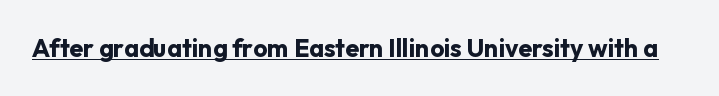
The image shows 25 px bold type, upright; set normal letter spacing, underlined.
